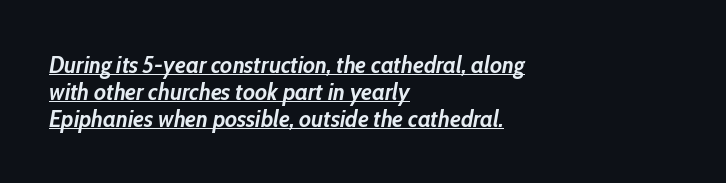
Quick note: italic. The strokes are fattened all the way to bold. Glance below the letters and you will spot a drawn line. Typeset ragged right — the left edge is the straight one.
